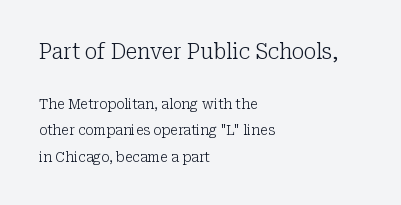
Q: Is the text bold? A: No.
Q: Is the text italic (slanted)? A: No, it is upright.
Q: Is the text underlined? A: No.
Q: How is the paragraph aligned? A: Left-aligned.
Q: Is the spacing between letters normal or unusually wide? A: Normal.
Q: Is the spacing between lines tight, normal or loose? A: Loose.
Q: Which block of text is set in a larger size, the first (top) or the second (bottom)? A: The first (top) one.
